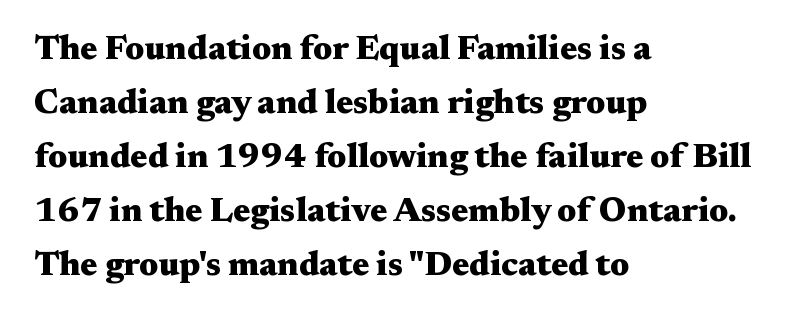
The typography opts for an upright posture over an oblique one. Compared with a centered layout, this one pins lines to the left instead. Notice how thick the strokes are: this is what a full bold looks like. Nothing unusual about the tracking: characters are spaced as the font intends. The rendering uses natural spacing where letterforms have individual widths. The leading is moderate, giving the passage an even texture.
